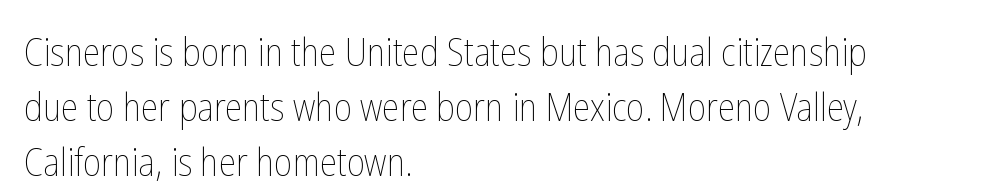
{"italic": "no", "bold": "no", "weight": "thin", "width": "condensed", "stroke_contrast": "low", "x_height": "medium", "monospaced": "no", "underline": "no", "align": "left", "line_spacing": "normal", "line_spacing_ratio": 1.41, "letter_spacing": "normal", "letter_spacing_em": 0.0, "glyph_px": 39}
